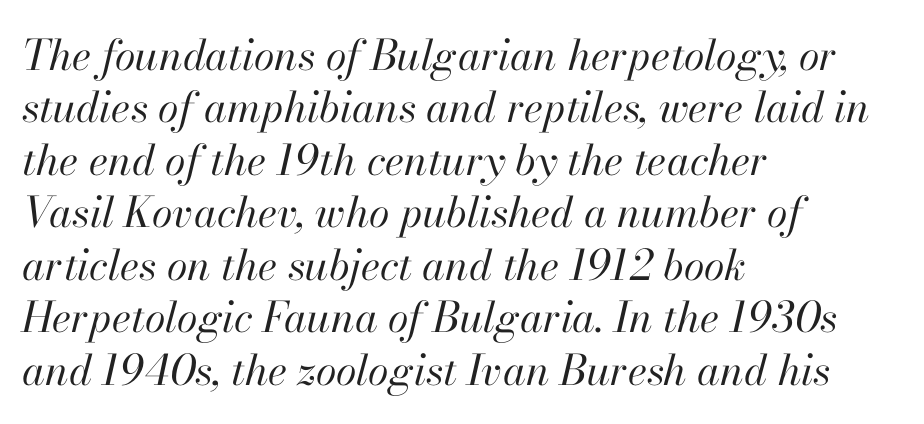
Quick note: interline space is typical. Compared with a typical body face, this is equally light or lighter still. Is this a fixed-width face? No — the glyphs have proportional, varying widths. Is the type slanted? Yes — the strokes lean at a clear angle. Underlining? Definitely not there.
